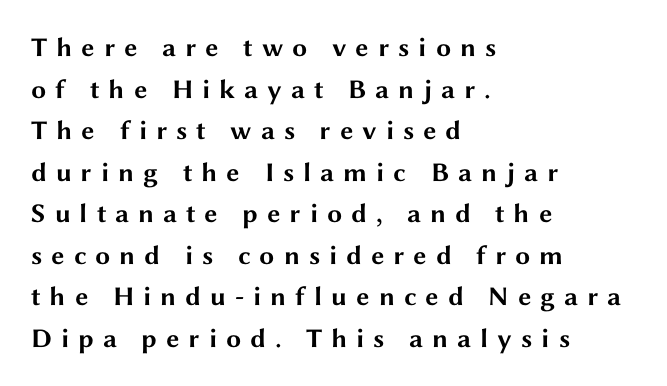
Q: Is the text bold? A: Yes.
Q: Is the text italic (slanted)? A: No, it is upright.
Q: Is the text underlined? A: No.
Q: How is the paragraph aligned? A: Left-aligned.
Q: Is the spacing between letters normal or unusually wide? A: Unusually wide.
Q: Is the spacing between lines tight, normal or loose? A: Normal.
